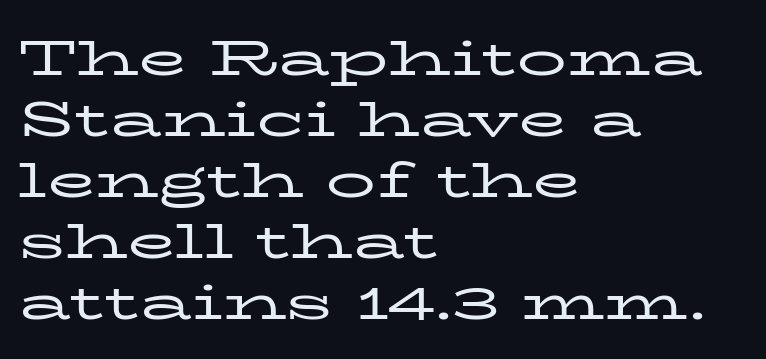
Q: Is the text bold? A: No.
Q: Is the text italic (slanted)? A: No, it is upright.
Q: Is the typeface a serif or a sans-serif typeface? A: Serif.
Q: Is the text underlined? A: No.
Q: How is the paragraph aligned? A: Left-aligned.
Q: Is the spacing between letters normal or unusually wide? A: Normal.
Q: Width (condensed, normal, or wide)? A: Wide.
Q: Stroke contrast? A: Low.
Q: x-height? A: Medium.
Q: Monospaced? A: No.
